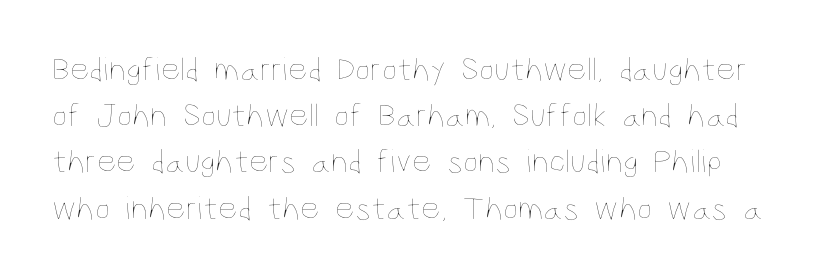
In terms of leading, this rendering sits right in the middle. The lettering stays uniformly vertical, giving the passage a roman look. A clean baseline with only descenders dipping below it. Do the characters align in a grid? No, the font is proportional. Standard letterfit; no display-style spreading of the glyphs. The strokes carry an ordinary text weight at most.
